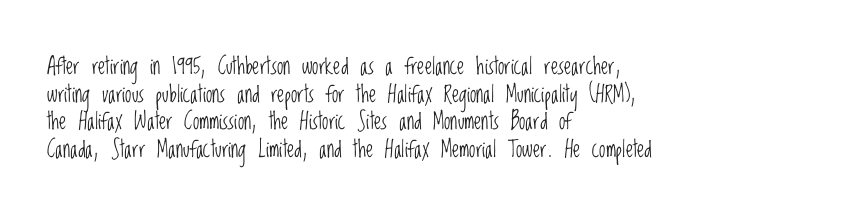
Unlike italic type, these characters show no tilt at all. The string is rendered with underlining switched off. The lines are quadded left. Tracking here is standard; glyphs follow each other at the usual distance. The letters look calm and open, with moderate or lighter stems.
